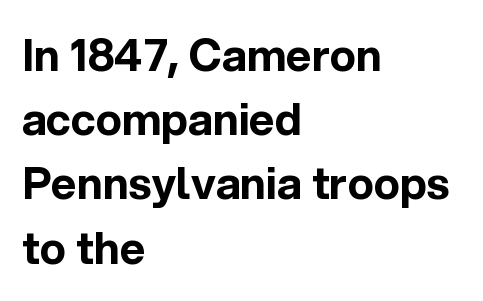
The image shows 44 px bold sans-serif type, upright; set left-aligned, normal line spacing (1.46x), normal letter spacing, not underlined; a medium x-height.
